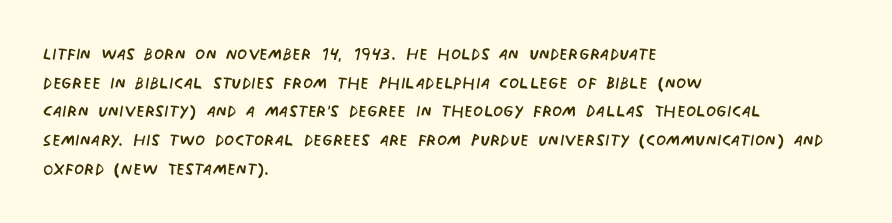
The image shows 23 px text type; set left-aligned, normal line spacing (1.25x), normal letter spacing, not underlined.
